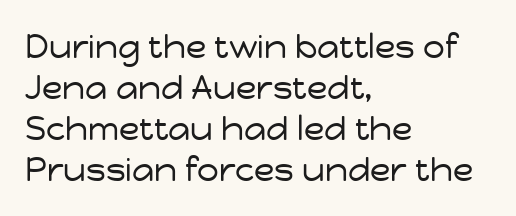
Q: Is the text bold? A: No.
Q: Is the text italic (slanted)? A: No, it is upright.
Q: Is the typeface a serif or a sans-serif typeface? A: Sans-serif.
Q: Is the text underlined? A: No.
Q: How is the paragraph aligned? A: Left-aligned.
Q: Is the spacing between letters normal or unusually wide? A: Normal.
Q: Width (condensed, normal, or wide)? A: Normal.
Q: Stroke contrast? A: Low.
Q: x-height? A: Medium.
Q: Monospaced? A: No.
